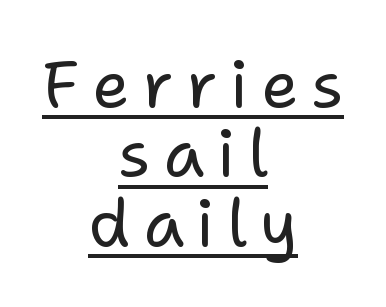
{"serif": "no", "italic": "no", "bold": "no", "weight": "regular", "width": "normal", "stroke_contrast": "low", "x_height": "medium", "monospaced": "no", "underline": "yes", "align": "center", "line_spacing": "tight", "line_spacing_ratio": 1.05, "glyph_px": 66}
